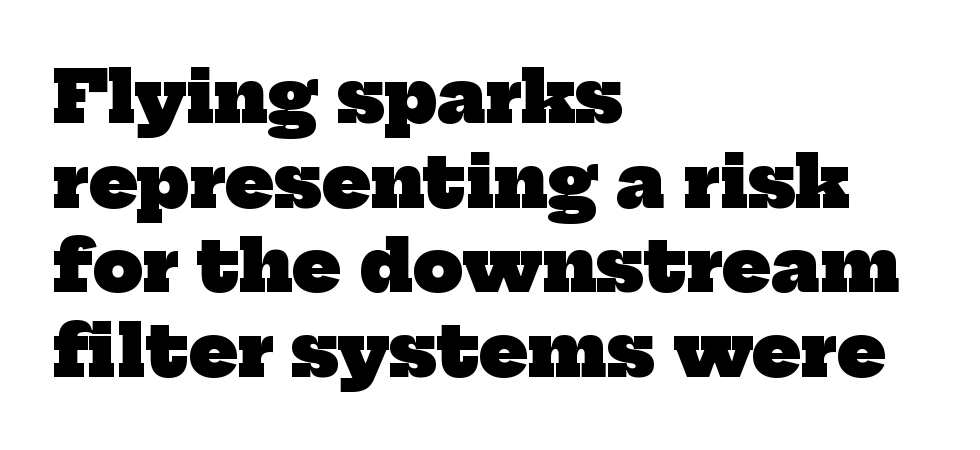
Typesetter's note: full bold, strokes at maximum text heaviness. These lines are composed in type with serifs. No word sits above an underline. The rendering uses natural spacing where letterforms have individual widths. Notice how the passage keeps a crisp vertical edge on the left only.
